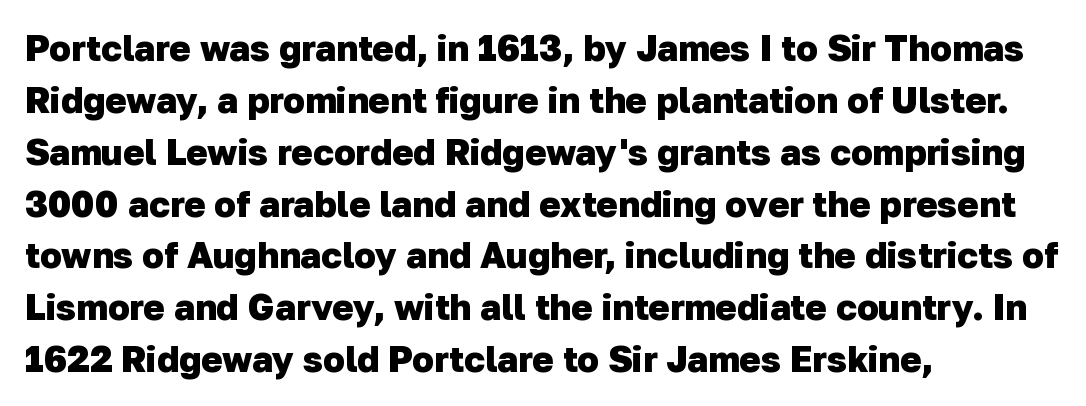
Q: Is the text bold? A: Yes.
Q: Is the typeface a serif or a sans-serif typeface? A: Sans-serif.
Q: Is the text underlined? A: No.
Q: How is the paragraph aligned? A: Left-aligned.
Q: Is the spacing between letters normal or unusually wide? A: Normal.
Q: Is the spacing between lines tight, normal or loose? A: Normal.
Q: Width (condensed, normal, or wide)? A: Normal.
Q: Stroke contrast? A: Low.
Q: x-height? A: Medium.
Q: Monospaced? A: No.
